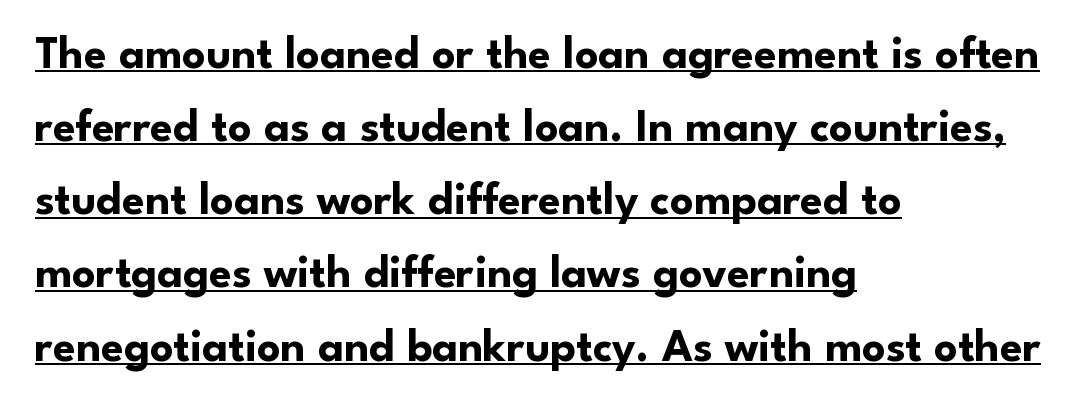
Q: Is the text bold? A: Yes.
Q: Is the text italic (slanted)? A: No, it is upright.
Q: Is the typeface a serif or a sans-serif typeface? A: Sans-serif.
Q: Is the text underlined? A: Yes.
Q: How is the paragraph aligned? A: Left-aligned.
Q: Is the spacing between letters normal or unusually wide? A: Normal.
Q: Is the spacing between lines tight, normal or loose? A: Normal.
Q: Width (condensed, normal, or wide)? A: Normal.
Q: Stroke contrast? A: Low.
Q: x-height? A: Small.
Q: Monospaced? A: No.
